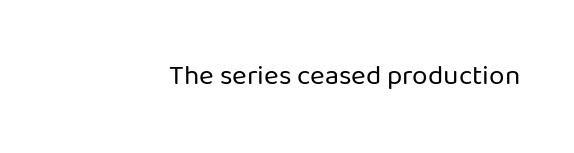
Q: Is the text bold? A: No.
Q: Is the text italic (slanted)? A: No, it is upright.
Q: Is the typeface a serif or a sans-serif typeface? A: Sans-serif.
Q: Is the text underlined? A: No.
Q: Is the spacing between letters normal or unusually wide? A: Normal.
Q: Width (condensed, normal, or wide)? A: Normal.
Q: Stroke contrast? A: Low.
Q: x-height? A: Medium.
Q: Monospaced? A: No.
